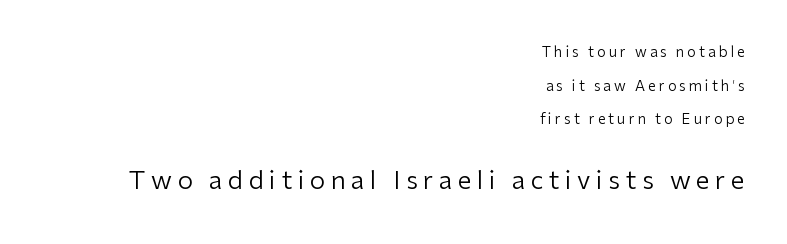
Q: Is the text bold? A: No.
Q: Is the text italic (slanted)? A: No, it is upright.
Q: Is the text underlined? A: No.
Q: How is the paragraph aligned? A: Right-aligned.
Q: Is the spacing between letters normal or unusually wide? A: Unusually wide.
Q: Is the spacing between lines tight, normal or loose? A: Loose.
Q: Which block of text is set in a larger size, the first (top) or the second (bottom)? A: The second (bottom) one.
